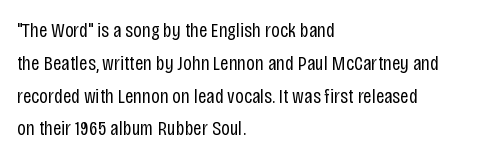
Q: Is the text bold? A: No.
Q: Is the text italic (slanted)? A: No, it is upright.
Q: Is the text underlined? A: No.
Q: How is the paragraph aligned? A: Left-aligned.
Q: Is the spacing between letters normal or unusually wide? A: Normal.
Q: Is the spacing between lines tight, normal or loose? A: Normal.
